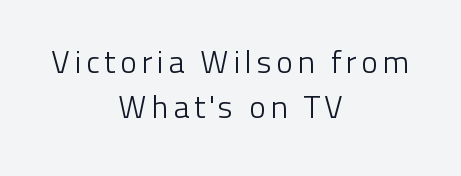
{"serif": "no", "italic": "no", "bold": "no", "weight": "light", "width": "normal", "stroke_contrast": "low", "x_height": "medium", "monospaced": "no", "underline": "no", "align": "center", "line_spacing": "normal", "line_spacing_ratio": 1.41, "glyph_px": 32}
